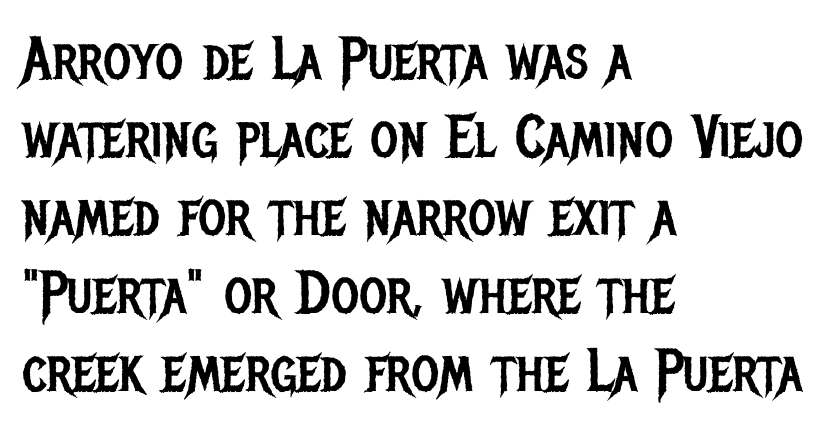
Q: Is the text bold? A: No.
Q: Is the text italic (slanted)? A: No, it is upright.
Q: Is the typeface a serif or a sans-serif typeface? A: Sans-serif.
Q: Is the text underlined? A: No.
Q: How is the paragraph aligned? A: Left-aligned.
Q: Is the spacing between letters normal or unusually wide? A: Normal.
Q: Is the spacing between lines tight, normal or loose? A: Normal.
Q: Width (condensed, normal, or wide)? A: Condensed.
Q: Stroke contrast? A: Low.
Q: x-height? A: Large.
Q: Monospaced? A: No.
